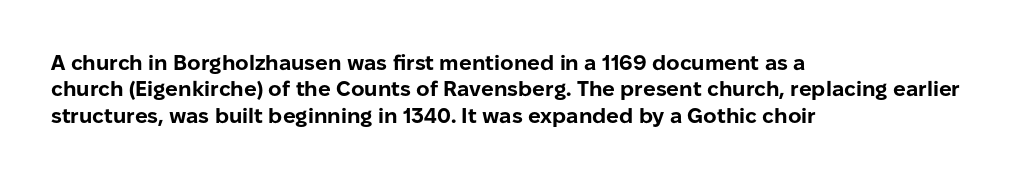
{"italic": "no", "bold": "yes", "underline": "no", "align": "left", "line_spacing": "normal", "line_spacing_ratio": 1.26, "letter_spacing": "normal", "letter_spacing_em": 0.0, "glyph_px": 21}
